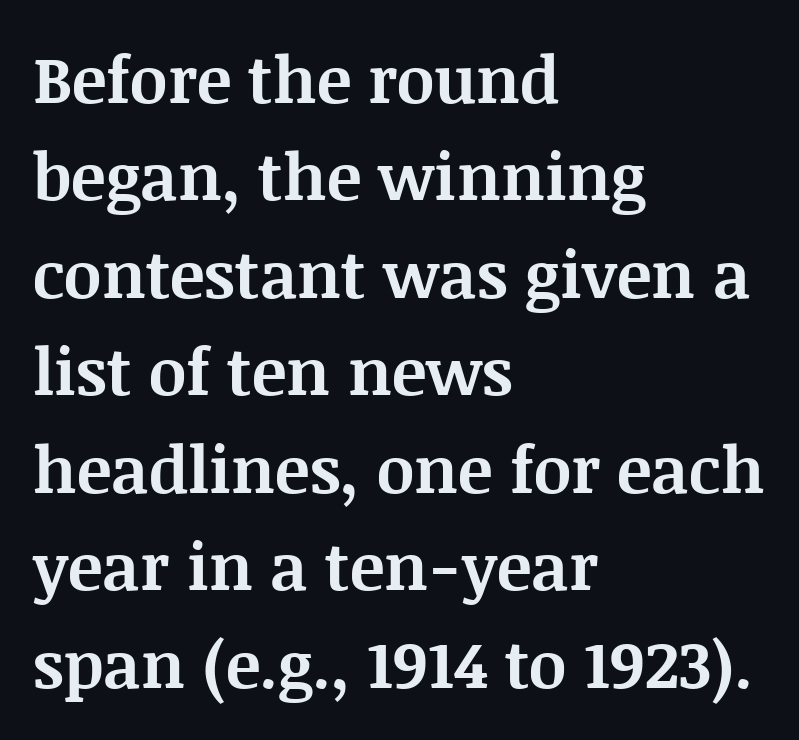
{"serif": "yes", "italic": "no", "bold": "yes", "weight": "bold", "width": "normal", "stroke_contrast": "medium", "x_height": "large", "monospaced": "no", "underline": "no", "align": "left", "line_spacing": "normal", "line_spacing_ratio": 1.5, "letter_spacing": "normal", "letter_spacing_em": 0.0, "glyph_px": 65}
